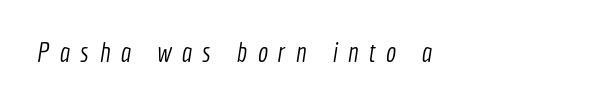
The image shows 27 px text type; set unusually wide letter spacing (+0.39 em), not underlined.
